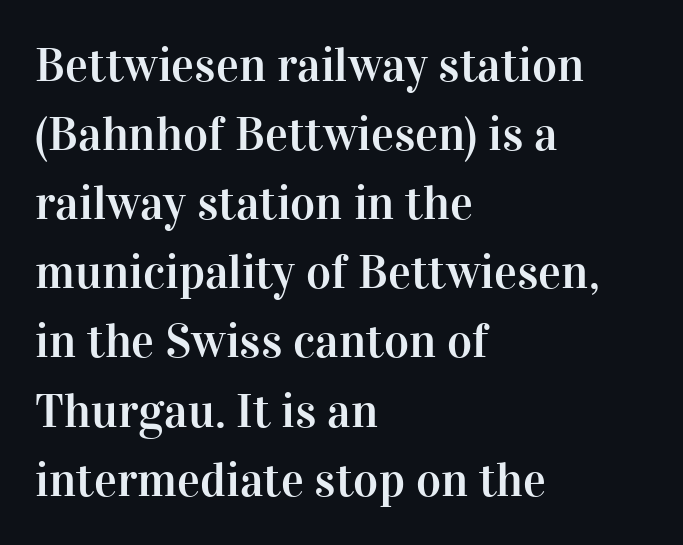
Q: Is the text italic (slanted)? A: No, it is upright.
Q: Is the typeface a serif or a sans-serif typeface? A: Serif.
Q: Is the text underlined? A: No.
Q: How is the paragraph aligned? A: Left-aligned.
Q: Is the spacing between letters normal or unusually wide? A: Normal.
Q: Is the spacing between lines tight, normal or loose? A: Normal.
Q: Width (condensed, normal, or wide)? A: Normal.
Q: Stroke contrast? A: High.
Q: x-height? A: Medium.
Q: Monospaced? A: No.
